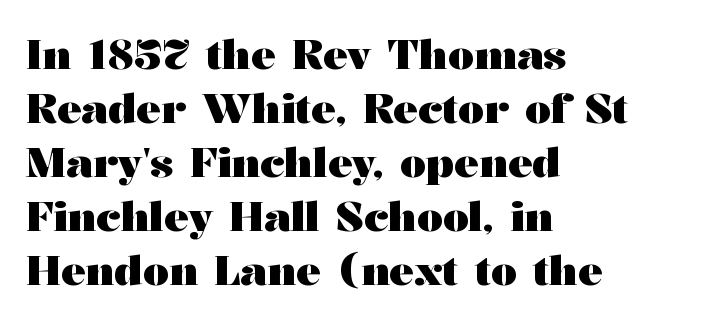
Q: Is the text bold? A: Yes.
Q: Is the text italic (slanted)? A: No, it is upright.
Q: Is the typeface a serif or a sans-serif typeface? A: Serif.
Q: Is the text underlined? A: No.
Q: How is the paragraph aligned? A: Left-aligned.
Q: Is the spacing between letters normal or unusually wide? A: Normal.
Q: Is the spacing between lines tight, normal or loose? A: Normal.
Q: Width (condensed, normal, or wide)? A: Wide.
Q: Stroke contrast? A: Medium.
Q: x-height? A: Medium.
Q: Monospaced? A: No.
